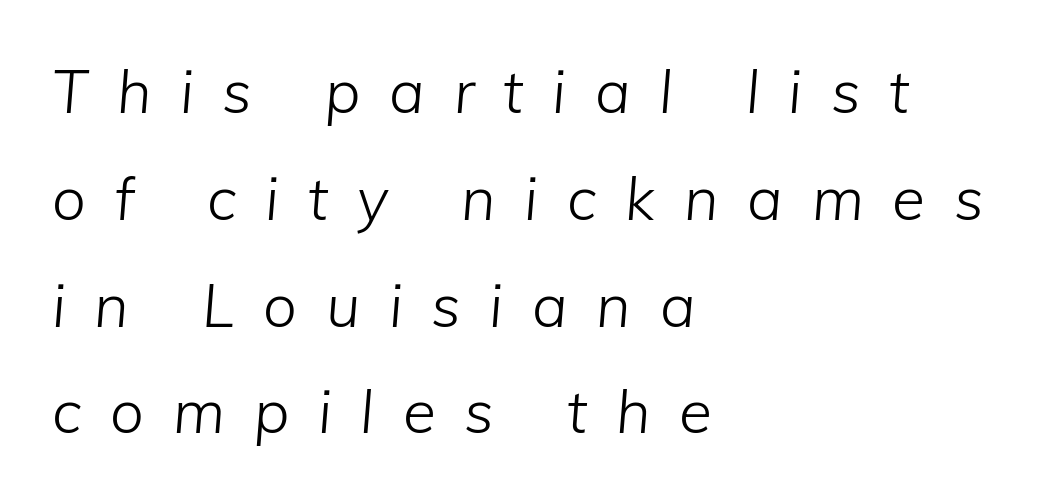
The image shows 60 px light type, italic (leaning right); set left-aligned, line spacing 1.78x, unusually wide letter spacing (+0.48 em), not underlined; low stroke contrast and a medium x-height.
